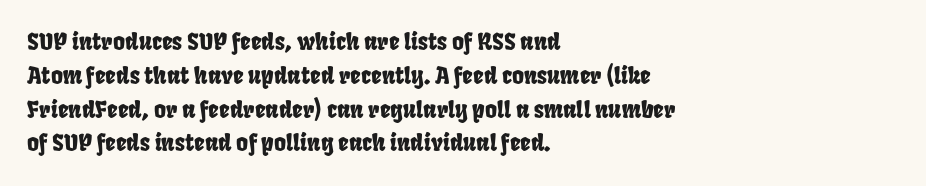
The image shows 23 px text type; set left-aligned, normal line spacing (1.47x), normal letter spacing, not underlined.
